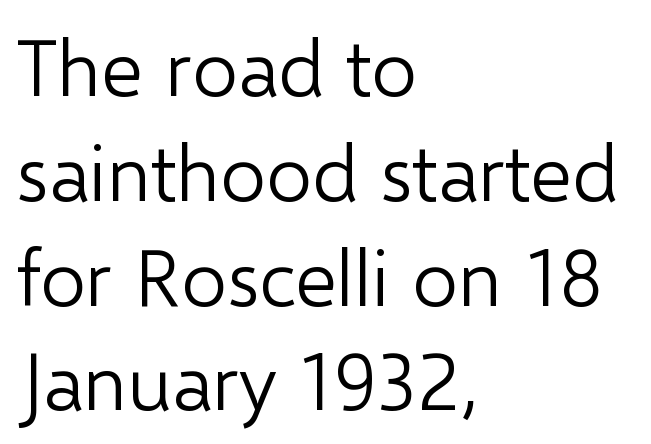
Q: Is the text bold? A: No.
Q: Is the text italic (slanted)? A: No, it is upright.
Q: Is the typeface a serif or a sans-serif typeface? A: Sans-serif.
Q: Is the text underlined? A: No.
Q: How is the paragraph aligned? A: Left-aligned.
Q: Is the spacing between letters normal or unusually wide? A: Normal.
Q: Is the spacing between lines tight, normal or loose? A: Normal.
Q: Width (condensed, normal, or wide)? A: Normal.
Q: Stroke contrast? A: Low.
Q: x-height? A: Medium.
Q: Monospaced? A: No.
